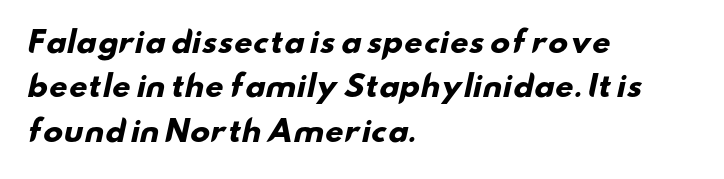
Q: Is the text bold? A: Yes.
Q: Is the typeface a serif or a sans-serif typeface? A: Sans-serif.
Q: Is the text underlined? A: No.
Q: How is the paragraph aligned? A: Left-aligned.
Q: Is the spacing between letters normal or unusually wide? A: Normal.
Q: Is the spacing between lines tight, normal or loose? A: Normal.
Q: Width (condensed, normal, or wide)? A: Wide.
Q: Stroke contrast? A: Low.
Q: x-height? A: Small.
Q: Monospaced? A: No.
